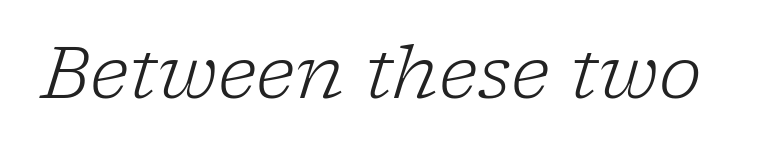
{"serif": "yes", "italic": "yes", "lean": "right", "slant_degrees": 17, "bold": "no", "weight": "light", "width": "normal", "stroke_contrast": "low", "x_height": "medium", "monospaced": "no", "underline": "no", "letter_spacing": "normal", "letter_spacing_em": 0.0, "glyph_px": 73}
